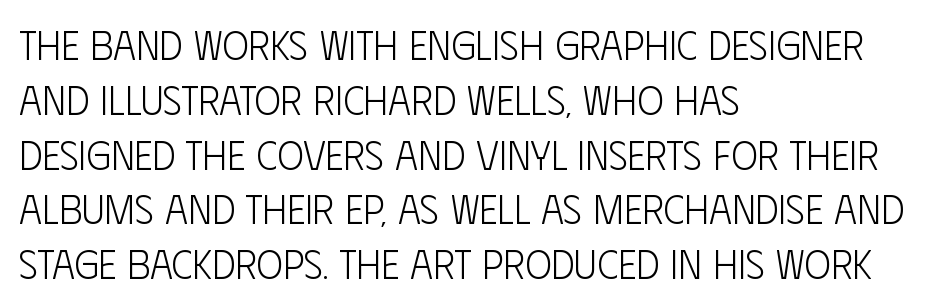
The image shows 40 px light, condensed sans-serif type, upright; set left-aligned, normal line spacing (1.37x), normal letter spacing, not underlined; low stroke contrast and a large x-height.
